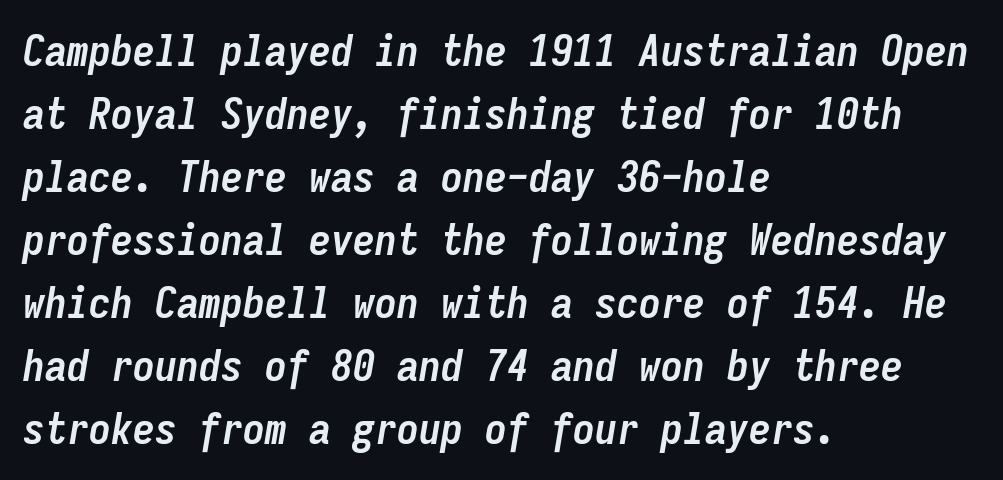
The image shows 44 px semibold, condensed type, italic (leaning right), monospaced; set left-aligned, normal line spacing (1.43x), normal letter spacing, not underlined; low stroke contrast and a medium x-height.
